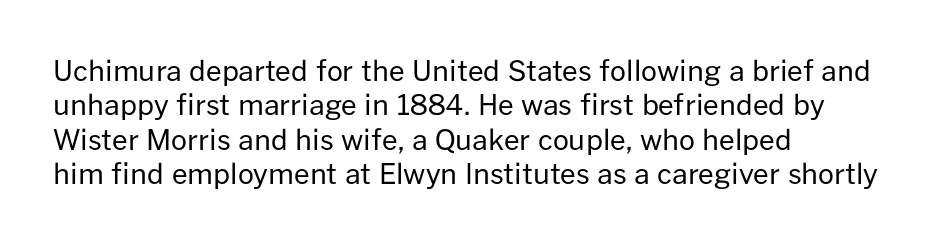
The line texture is even and compact thanks to regular tracking. Is the type heavy? It reads as light-to-regular instead. The typography opts for an upright posture over an oblique one. The foot of each line stays bare and open. The lines are quadded left. Think of a printed novel: that variable character pitch is what you see here.
